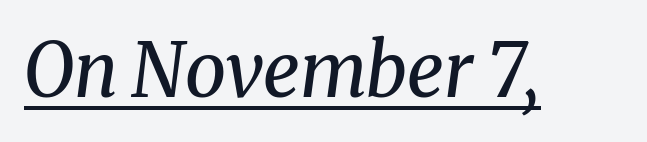
{"serif": "yes", "italic": "yes", "lean": "right", "slant_degrees": 8, "bold": "no", "weight": "regular", "width": "normal", "stroke_contrast": "medium", "x_height": "medium", "monospaced": "no", "underline": "yes", "letter_spacing": "normal", "letter_spacing_em": 0.0, "glyph_px": 74}
